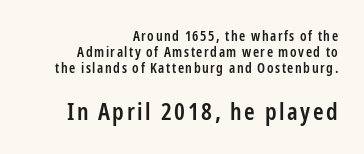
Q: Is the text bold? A: Semi-bold.
Q: Is the text italic (slanted)? A: No, it is upright.
Q: Is the text underlined? A: No.
Q: How is the paragraph aligned? A: Right-aligned.
Q: Which block of text is set in a larger size, the first (top) or the second (bottom)? A: The second (bottom) one.
